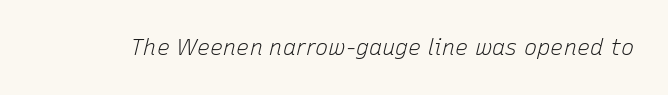
{"italic": "yes", "lean": "right", "slant_degrees": 15, "bold": "no", "underline": "no", "letter_spacing": "normal", "letter_spacing_em": 0.0, "glyph_px": 22}
